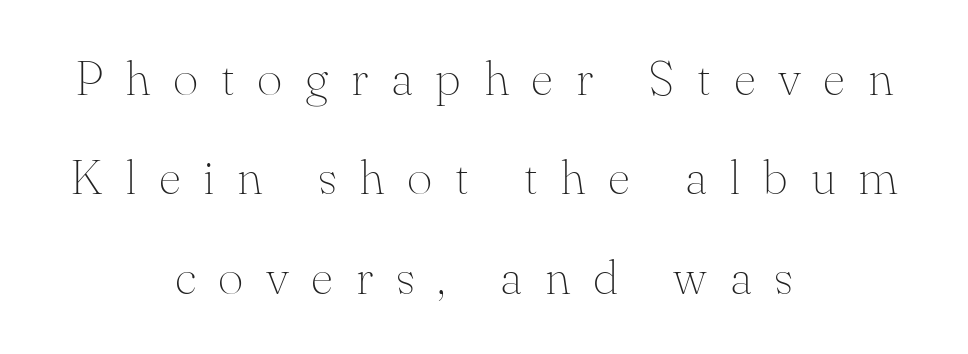
Is this a fixed-width face? No — the glyphs have proportional, varying widths. These lines have a slow, spaced-out rhythm from letter to letter. Teacher's note: observe the equal gaps on both sides — that is centered alignment. The lettering stays uniformly vertical, giving the passage a roman look. The glyphs are unaccompanied by any horizontal stroke below them.
